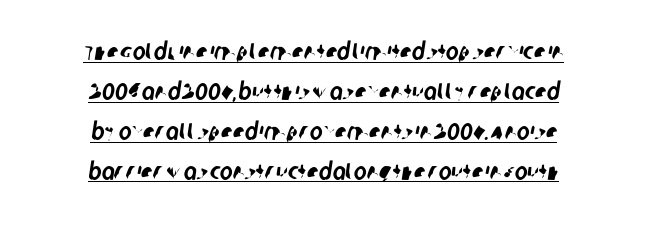
The image shows 24 px text type; set centered, normal line spacing (1.66x), normal letter spacing, underlined.
